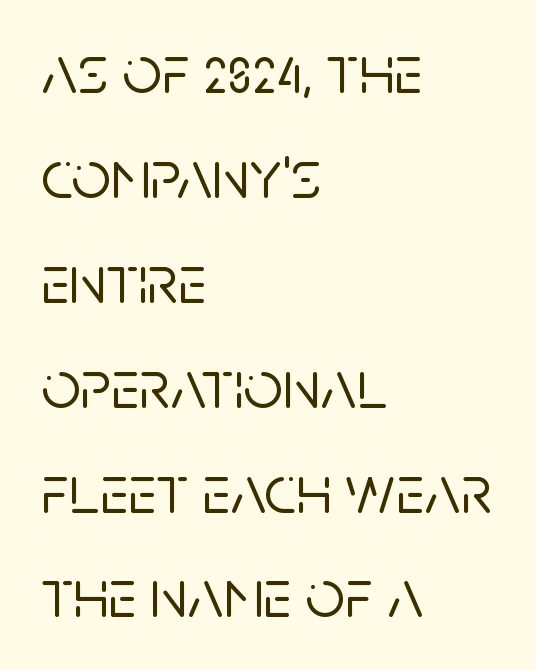
The image shows 69 px sans-serif type, upright; set left-aligned, normal line spacing (1.52x), normal letter spacing, not underlined; low stroke contrast and a large x-height.
